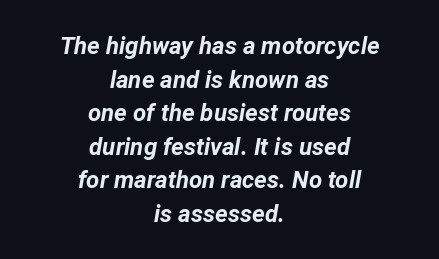
Plenty of ink on the page — the face is bold. Leftover space on each line is divided equally before and after the words. This sample uses an oblique cut, with every glyph tilted off the vertical. The zone under the glyphs is completely vacant. Honestly, the row spacing looks completely unremarkable.
